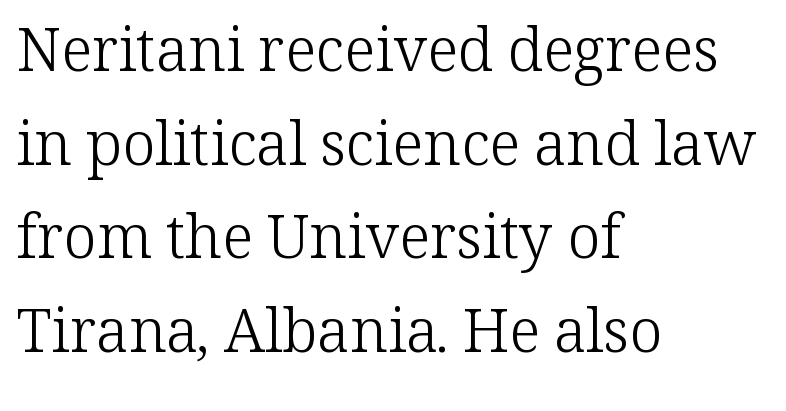
Q: Is the text bold? A: No.
Q: Is the text italic (slanted)? A: No, it is upright.
Q: Is the typeface a serif or a sans-serif typeface? A: Serif.
Q: Is the text underlined? A: No.
Q: How is the paragraph aligned? A: Left-aligned.
Q: Is the spacing between letters normal or unusually wide? A: Normal.
Q: Is the spacing between lines tight, normal or loose? A: Normal.
Q: Width (condensed, normal, or wide)? A: Normal.
Q: Stroke contrast? A: Low.
Q: x-height? A: Medium.
Q: Monospaced? A: No.
